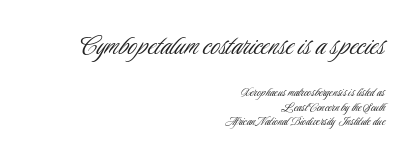
{"serif": "no", "bold": "no", "weight": "light", "width": "condensed", "stroke_contrast": "low", "x_height": "small", "monospaced": "no", "underline": "no", "align": "right", "line_spacing": "tight", "line_spacing_ratio": 1.04, "letter_spacing": "normal", "letter_spacing_em": 0.0, "larger_block": "first", "size_ratio": 2.21, "glyph_px": 31}
